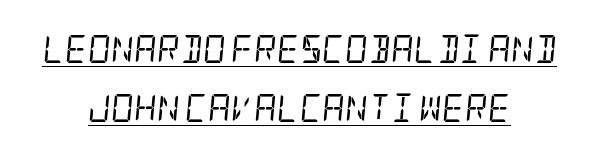
The image shows 28 px regular-weight, condensed serif type, italic (leaning right); set centered, loose line spacing (2.11x), normal letter spacing, underlined; low stroke contrast and a large x-height.
